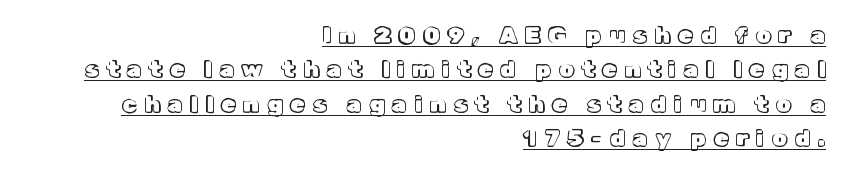
The image shows 23 px text type, upright; set right-aligned, normal line spacing (1.5x), unusually wide letter spacing (+0.35 em), underlined.
